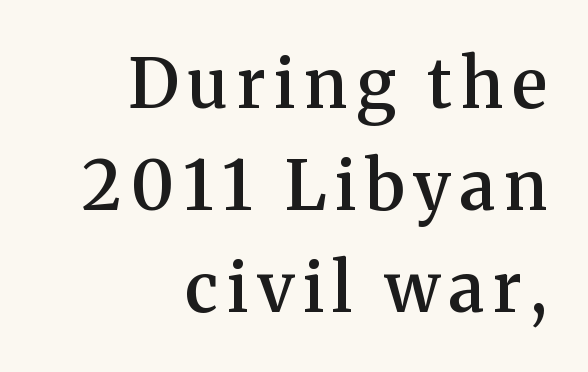
{"serif": "yes", "italic": "no", "bold": "semi", "weight": "semibold", "width": "normal", "stroke_contrast": "medium", "x_height": "medium", "monospaced": "no", "underline": "no", "align": "right", "line_spacing": "normal", "line_spacing_ratio": 1.5, "glyph_px": 68}
